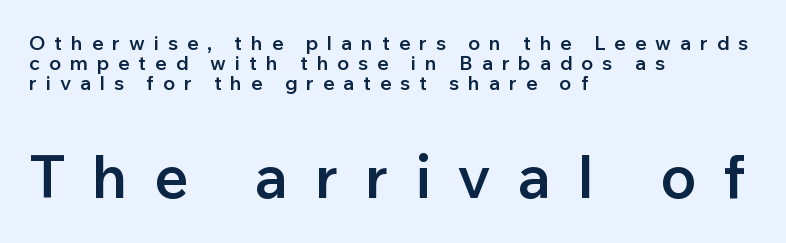
Loose tracking; the words dissolve into strings of separated letters. Vertical strokes here are truly vertical. Think of a printed novel: that variable character pitch is what you see here. The strip under each line holds only bare page. Semibold letterforms, between regular and bold. The vertical gap from one line to the next is small.
